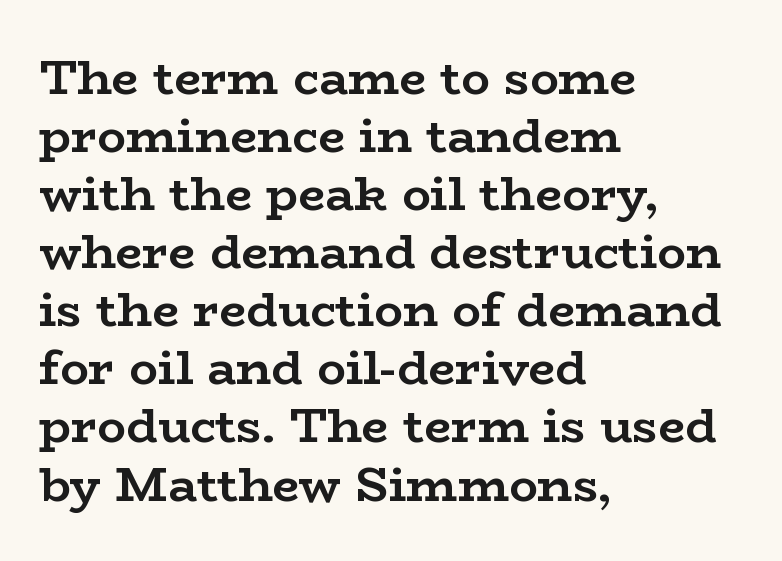
{"serif": "yes", "italic": "no", "bold": "yes", "weight": "semibold", "width": "wide", "stroke_contrast": "low", "x_height": "medium", "monospaced": "no", "underline": "no", "align": "left", "line_spacing_ratio": 1.21, "letter_spacing": "normal", "letter_spacing_em": 0.0, "glyph_px": 48}
